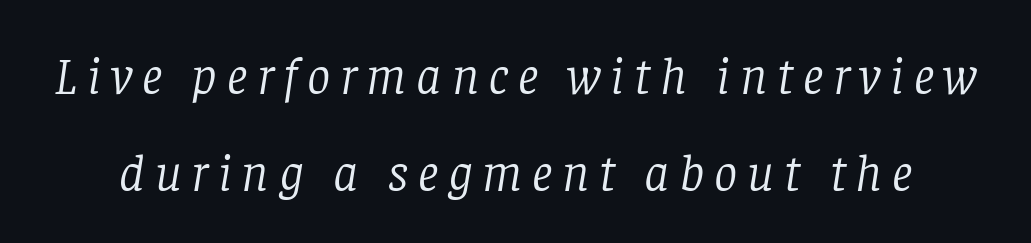
The passage shown is typeset with a serif family. The letterforms sit at book weight or below. Does the lettering tilt? It does — this is italic. Looks like regular typesetting: each glyph gets only the width it needs. The strip under each line holds only bare page.
